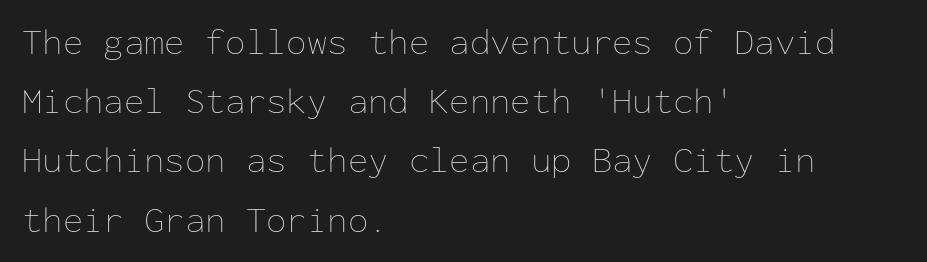
{"italic": "no", "bold": "no", "weight": "thin", "width": "normal", "stroke_contrast": "low", "x_height": "medium", "monospaced": "yes", "underline": "no", "align": "left", "line_spacing": "normal", "line_spacing_ratio": 1.6, "letter_spacing": "normal", "letter_spacing_em": 0.0, "glyph_px": 37}
